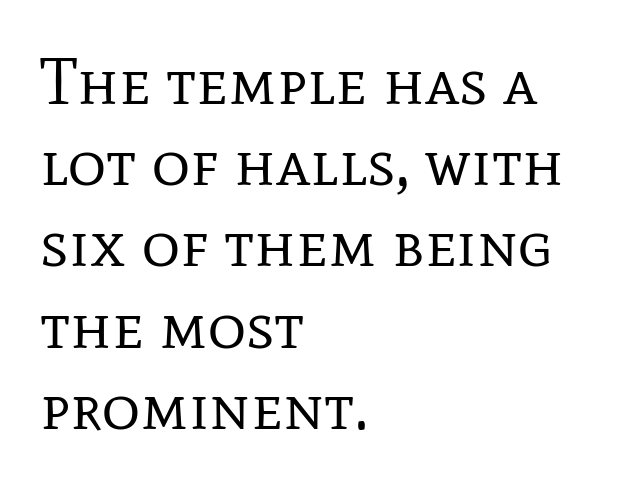
{"serif": "yes", "italic": "no", "bold": "no", "weight": "regular", "width": "normal", "stroke_contrast": "low", "x_height": "medium", "monospaced": "no", "underline": "no", "align": "left", "line_spacing_ratio": 1.23, "letter_spacing": "normal", "letter_spacing_em": 0.0, "glyph_px": 66}
